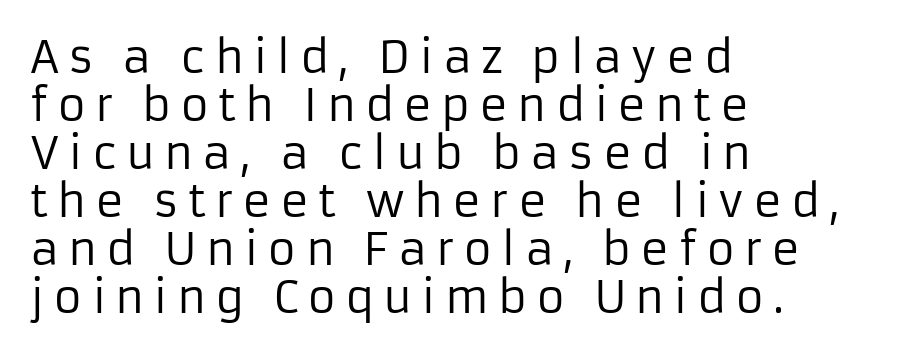
The image shows 44 px regular-weight sans-serif type, upright; set left-aligned, tight line spacing (1.09x), unusually wide letter spacing (+0.2 em), not underlined; low stroke contrast and a medium x-height.
